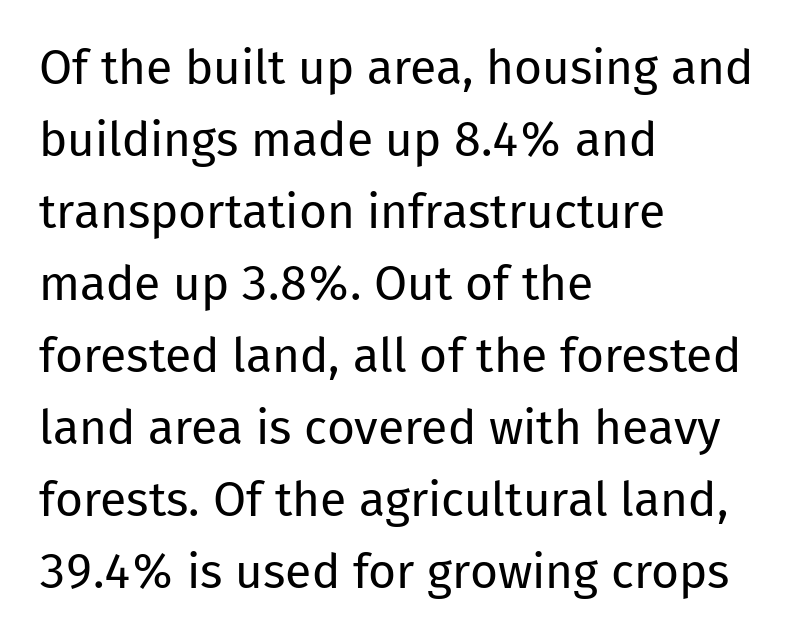
The image shows 48 px regular-weight sans-serif type, upright; set left-aligned, normal line spacing (1.5x), normal letter spacing, not underlined; low stroke contrast and a medium x-height.
